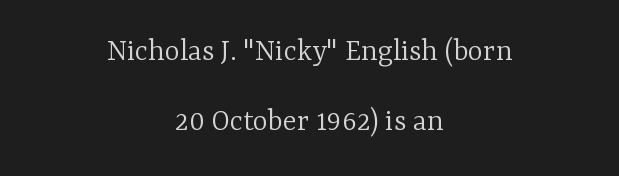
Leading: increased. Varying glyph widths throughout — classic text-font behaviour. Visually the block forms a symmetrical silhouette, jagged on both flanks. You can tell it's not italic because the verticals are truly vertical. This rendering features lettering with no underline. No heavy texture on the line: the type isn't bold.
